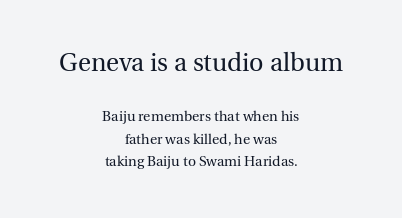
Every stem runs plumb, perpendicular to the baseline. Quick note: underline off. Short and long lines alike share a common midpoint. The rendering shrinks the type as you move from the upper chunk to the lower.
